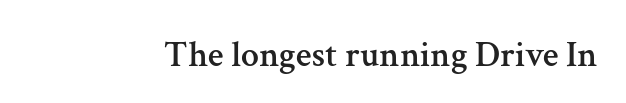
{"serif": "yes", "italic": "no", "width": "normal", "stroke_contrast": "medium", "x_height": "medium", "monospaced": "no", "underline": "no", "letter_spacing": "normal", "letter_spacing_em": 0.0, "glyph_px": 36}
